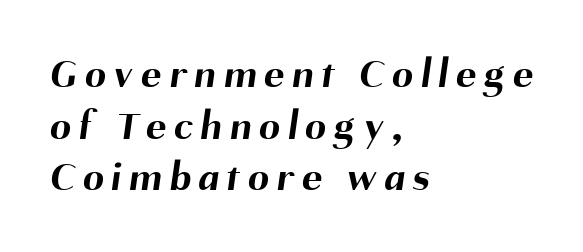
Q: Is the text bold? A: Yes.
Q: Is the typeface a serif or a sans-serif typeface? A: Sans-serif.
Q: Is the text underlined? A: No.
Q: How is the paragraph aligned? A: Left-aligned.
Q: Width (condensed, normal, or wide)? A: Normal.
Q: Stroke contrast? A: Medium.
Q: x-height? A: Medium.
Q: Monospaced? A: No.
